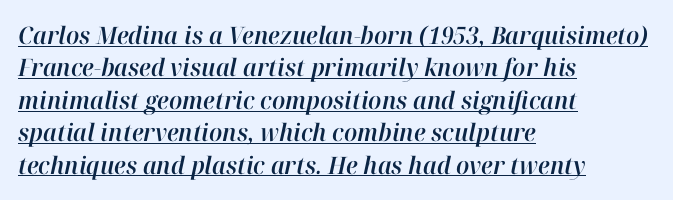
The image shows 24 px text type, italic (leaning right); set left-aligned, normal line spacing (1.35x), normal letter spacing, underlined.
